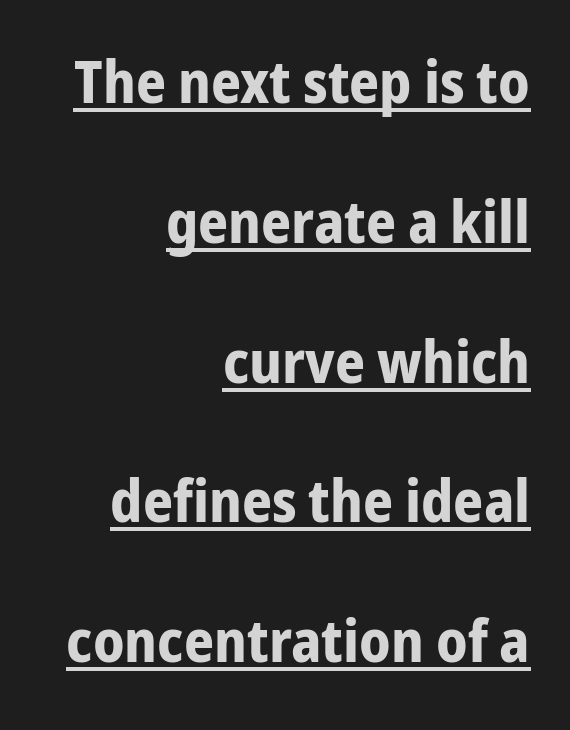
{"serif": "no", "italic": "no", "bold": "yes", "weight": "bold", "width": "condensed", "stroke_contrast": "low", "x_height": "medium", "monospaced": "no", "underline": "yes", "align": "right", "line_spacing": "loose", "line_spacing_ratio": 2.37, "letter_spacing": "normal", "letter_spacing_em": 0.0, "glyph_px": 59}
